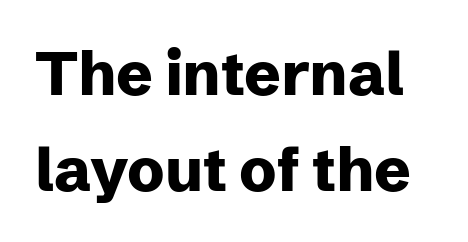
{"serif": "no", "italic": "no", "bold": "yes", "weight": "heavy", "width": "normal", "stroke_contrast": "low", "x_height": "medium", "monospaced": "no", "underline": "no", "line_spacing": "normal", "line_spacing_ratio": 1.57, "letter_spacing": "normal", "letter_spacing_em": 0.0, "glyph_px": 61}
